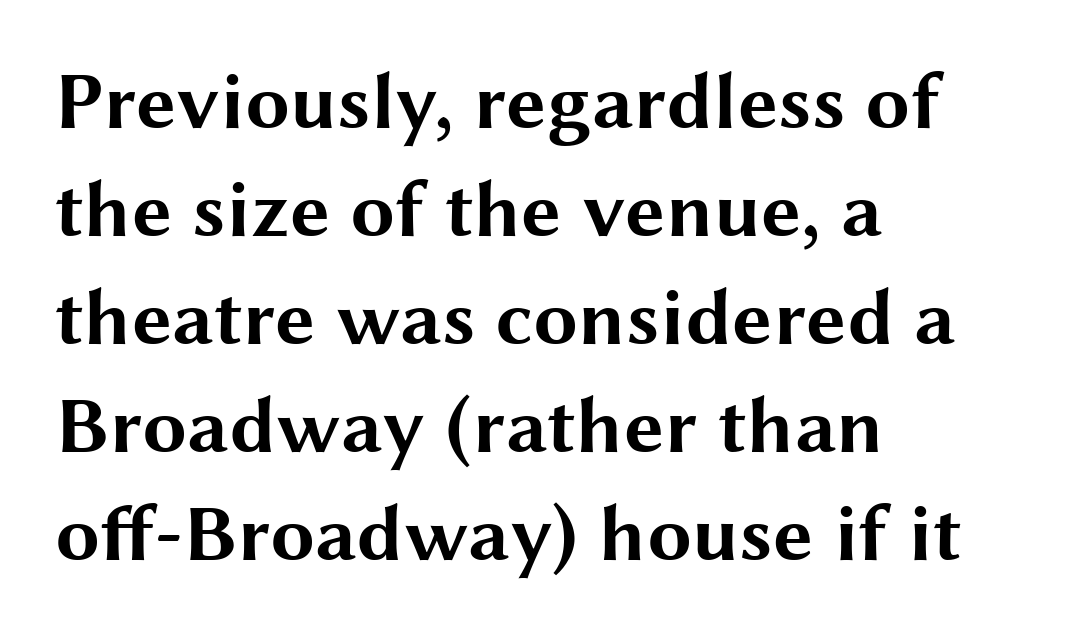
{"serif": "no", "italic": "no", "bold": "yes", "weight": "bold", "width": "wide", "stroke_contrast": "medium", "x_height": "medium", "monospaced": "no", "underline": "no", "align": "left", "line_spacing": "normal", "line_spacing_ratio": 1.35, "letter_spacing": "normal", "letter_spacing_em": 0.0, "glyph_px": 80}
